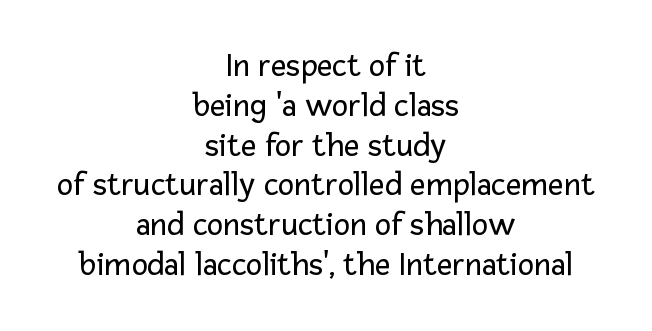
Each letter keeps its own natural width here, so spacing adapts to shape. To sum up the face: it is a sans, with no serifs. Any mark beneath the type? The region is blank. Teacher's note: observe the equal gaps on both sides — that is centered alignment.
